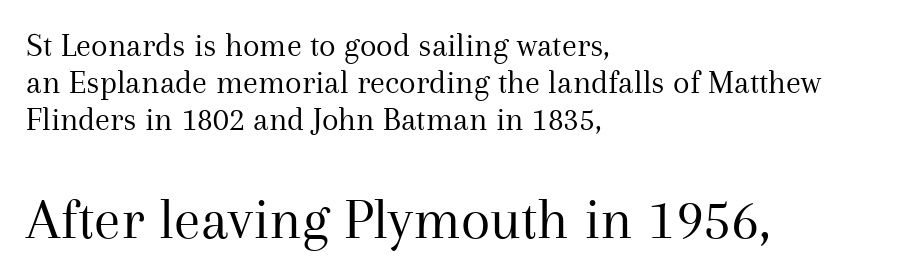
Q: Is the text bold? A: No.
Q: Is the text italic (slanted)? A: No, it is upright.
Q: Is the typeface a serif or a sans-serif typeface? A: Serif.
Q: Is the text underlined? A: No.
Q: How is the paragraph aligned? A: Left-aligned.
Q: Is the spacing between letters normal or unusually wide? A: Normal.
Q: Is the spacing between lines tight, normal or loose? A: Tight.
Q: Which block of text is set in a larger size, the first (top) or the second (bottom)? A: The second (bottom) one.
Q: Width (condensed, normal, or wide)? A: Normal.
Q: Stroke contrast? A: Medium.
Q: x-height? A: Medium.
Q: Monospaced? A: No.
